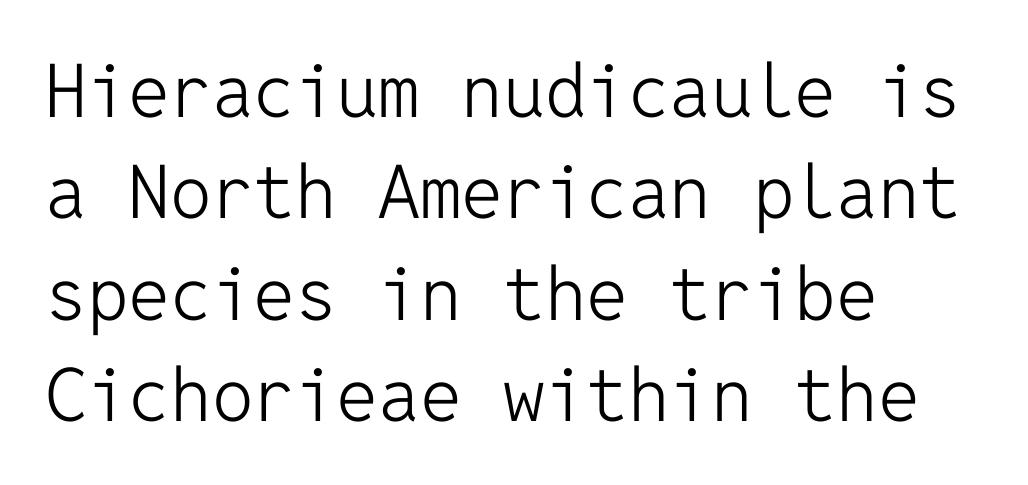
Q: Is the text bold? A: No.
Q: Is the text italic (slanted)? A: No, it is upright.
Q: Is the typeface a serif or a sans-serif typeface? A: Sans-serif.
Q: Is the text underlined? A: No.
Q: How is the paragraph aligned? A: Left-aligned.
Q: Is the spacing between letters normal or unusually wide? A: Normal.
Q: Is the spacing between lines tight, normal or loose? A: Normal.
Q: Width (condensed, normal, or wide)? A: Normal.
Q: Stroke contrast? A: Low.
Q: x-height? A: Medium.
Q: Monospaced? A: Yes.
